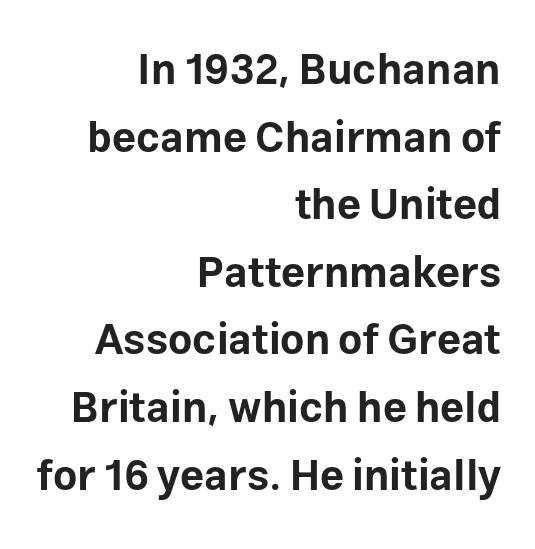
The image shows 42 px bold sans-serif type, upright; set right-aligned, normal line spacing (1.61x), normal letter spacing, not underlined; low stroke contrast and a medium x-height.
